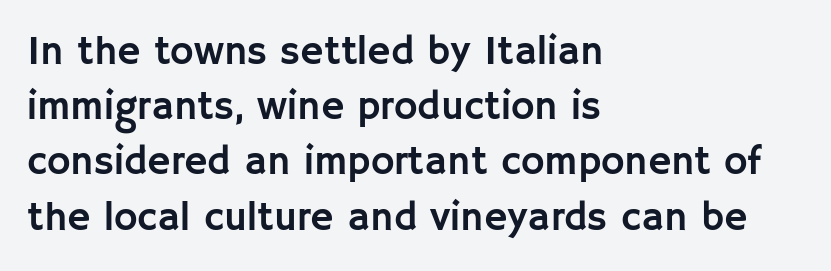
{"serif": "no", "italic": "no", "width": "normal", "stroke_contrast": "low", "x_height": "large", "monospaced": "no", "underline": "no", "align": "left", "line_spacing": "normal", "line_spacing_ratio": 1.38, "letter_spacing": "normal", "letter_spacing_em": 0.0, "glyph_px": 40}
